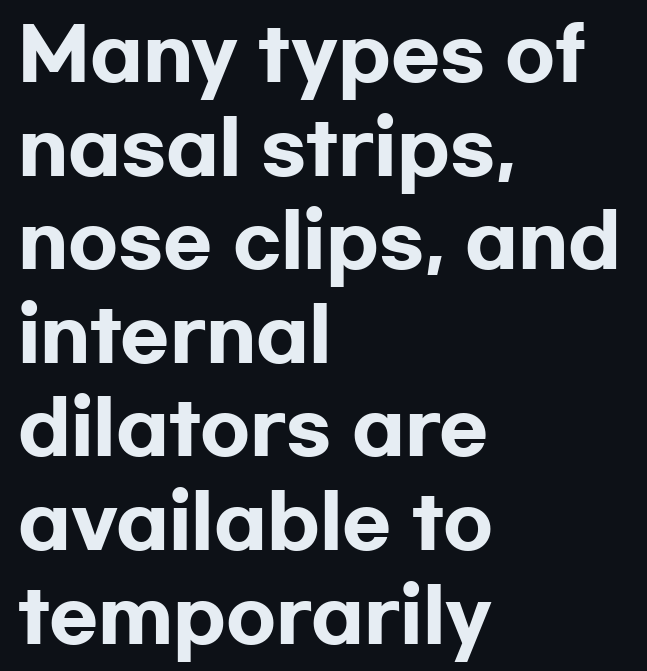
The image shows 72 px heavy, wide sans-serif type, upright; set left-aligned, normal line spacing (1.3x), normal letter spacing, not underlined; low stroke contrast and a medium x-height.
